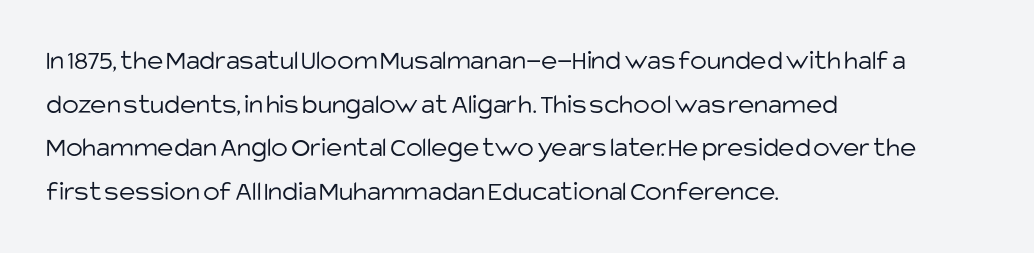
Type without underlining. The rendering uses natural spacing where letterforms have individual widths. The face used here is rendered with its standard letterfit. Stroke thickness stays within the range of a standard reading face or lighter. These lines are set flush left with a ragged right edge. Typographically, this falls in the sans-serif category.
